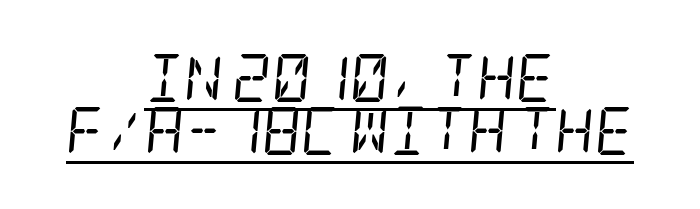
Q: Is the text bold? A: No.
Q: Is the text italic (slanted)? A: Yes, it leans right by about 5 degrees.
Q: Is the typeface a serif or a sans-serif typeface? A: Serif.
Q: Is the text underlined? A: Yes.
Q: How is the paragraph aligned? A: Centered.
Q: Is the spacing between letters normal or unusually wide? A: Normal.
Q: Is the spacing between lines tight, normal or loose? A: Tight.
Q: Width (condensed, normal, or wide)? A: Condensed.
Q: Stroke contrast? A: Low.
Q: x-height? A: Large.
